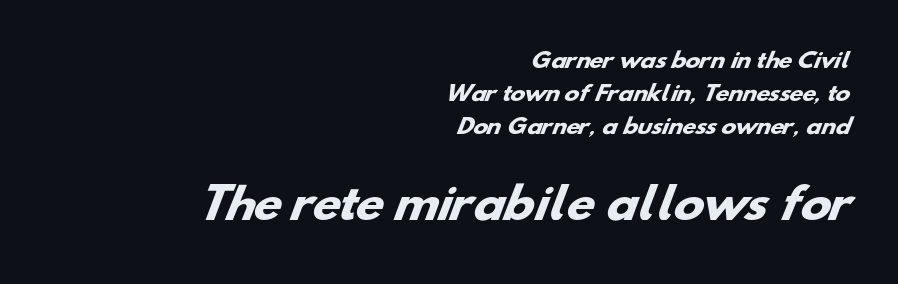
The image shows 41 px heavy, wide sans-serif type; set right-aligned, normal line spacing (1.65x), normal letter spacing, not underlined; the second (bottom) block is 2.05x larger; low stroke contrast and a small x-height.
